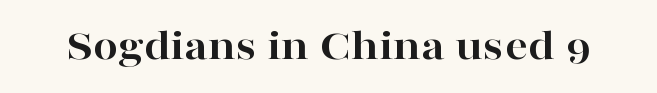
Q: Is the text bold? A: Yes.
Q: Is the text italic (slanted)? A: No, it is upright.
Q: Is the typeface a serif or a sans-serif typeface? A: Serif.
Q: Is the text underlined? A: No.
Q: Is the spacing between letters normal or unusually wide? A: Normal.
Q: Width (condensed, normal, or wide)? A: Wide.
Q: Stroke contrast? A: High.
Q: x-height? A: Medium.
Q: Monospaced? A: No.
